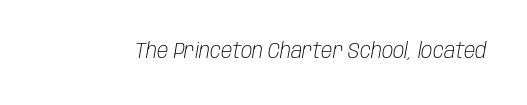
Q: Is the text bold? A: No.
Q: Is the text italic (slanted)? A: Yes, it leans right by about 10 degrees.
Q: Is the text underlined? A: No.
Q: Is the spacing between letters normal or unusually wide? A: Normal.
